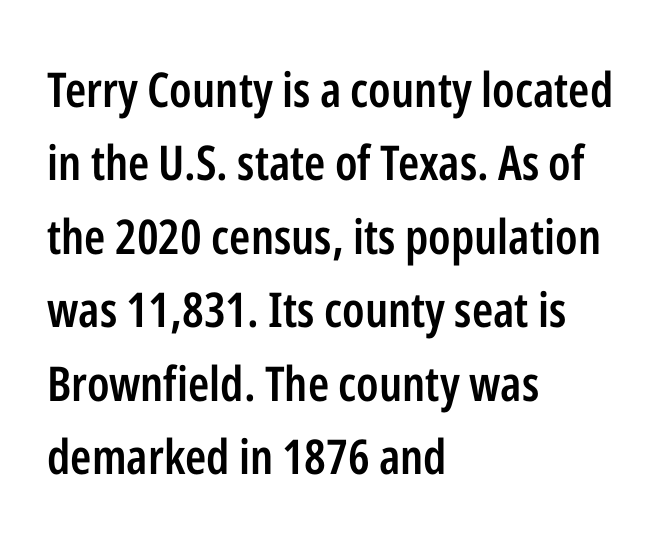
Q: Is the text bold? A: Semi-bold.
Q: Is the text italic (slanted)? A: No, it is upright.
Q: Is the typeface a serif or a sans-serif typeface? A: Sans-serif.
Q: Is the text underlined? A: No.
Q: How is the paragraph aligned? A: Left-aligned.
Q: Is the spacing between letters normal or unusually wide? A: Normal.
Q: Is the spacing between lines tight, normal or loose? A: Normal.
Q: Width (condensed, normal, or wide)? A: Condensed.
Q: Stroke contrast? A: Low.
Q: x-height? A: Medium.
Q: Monospaced? A: No.
